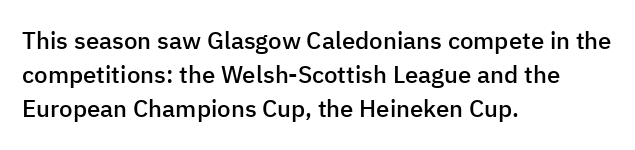
{"italic": "no", "bold": "semi", "underline": "no", "align": "left", "line_spacing": "normal", "line_spacing_ratio": 1.42, "letter_spacing": "normal", "letter_spacing_em": 0.0, "glyph_px": 24}
